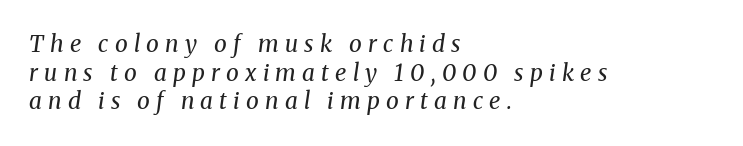
{"italic": "yes", "lean": "right", "slant_degrees": 8, "bold": "no", "underline": "no", "align": "left", "line_spacing": "normal", "line_spacing_ratio": 1.25, "letter_spacing": "wide", "letter_spacing_em": 0.27, "glyph_px": 23}
